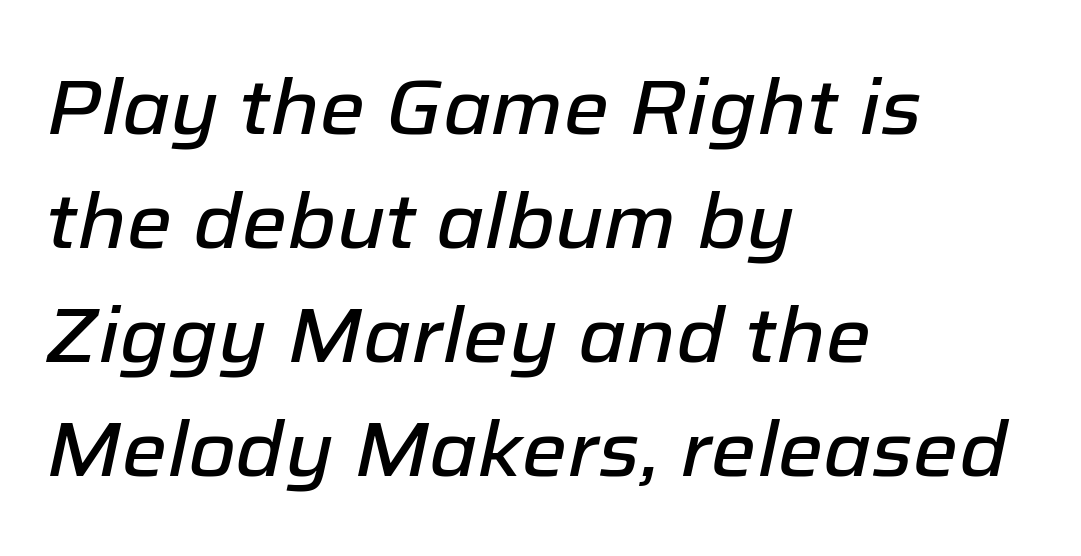
Q: Is the text italic (slanted)? A: Yes, it leans right by about 12 degrees.
Q: Is the text underlined? A: No.
Q: How is the paragraph aligned? A: Left-aligned.
Q: Is the spacing between letters normal or unusually wide? A: Normal.
Q: Is the spacing between lines tight, normal or loose? A: Normal.
Q: Width (condensed, normal, or wide)? A: Normal.
Q: Stroke contrast? A: Low.
Q: x-height? A: Medium.
Q: Monospaced? A: No.
